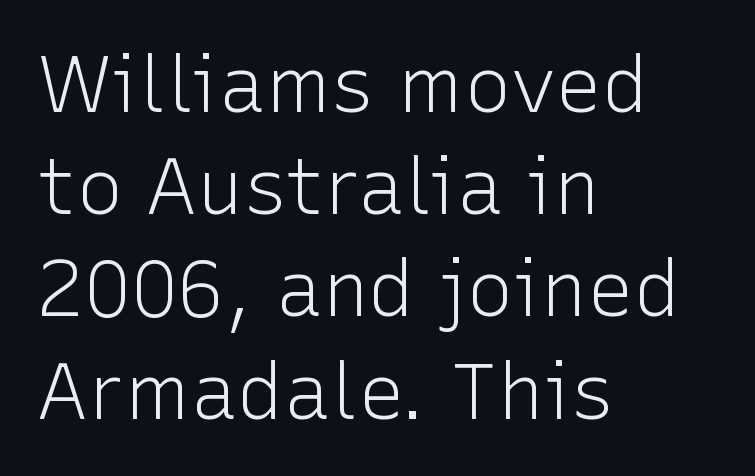
The image shows 78 px light sans-serif type, upright; set left-aligned, normal line spacing (1.31x), normal letter spacing, not underlined; low stroke contrast and a medium x-height.
